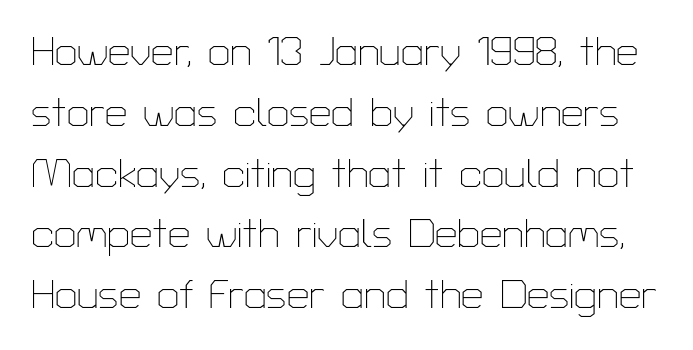
{"serif": "no", "italic": "no", "bold": "no", "weight": "thin", "width": "normal", "stroke_contrast": "low", "x_height": "medium", "monospaced": "no", "underline": "no", "line_spacing": "normal", "line_spacing_ratio": 1.52, "letter_spacing": "normal", "letter_spacing_em": 0.0, "glyph_px": 40}
